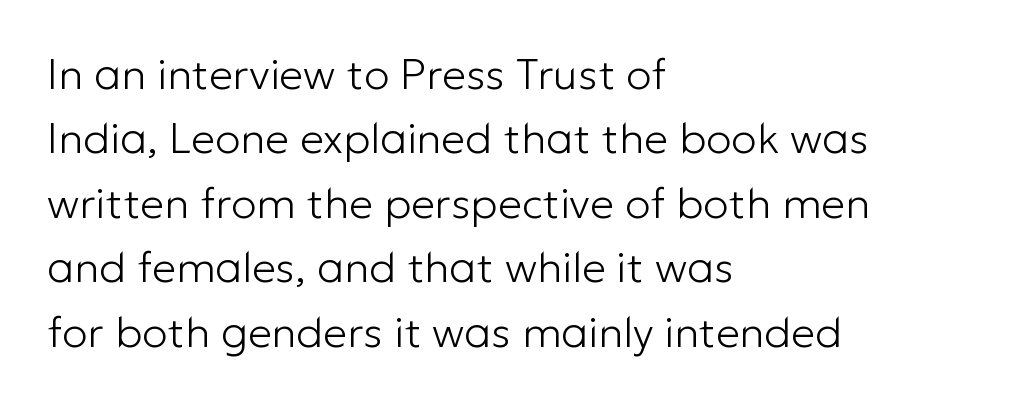
Q: Is the text bold? A: No.
Q: Is the text italic (slanted)? A: No, it is upright.
Q: Is the typeface a serif or a sans-serif typeface? A: Sans-serif.
Q: Is the text underlined? A: No.
Q: How is the paragraph aligned? A: Left-aligned.
Q: Is the spacing between letters normal or unusually wide? A: Normal.
Q: Is the spacing between lines tight, normal or loose? A: Normal.
Q: Width (condensed, normal, or wide)? A: Normal.
Q: Stroke contrast? A: Low.
Q: x-height? A: Medium.
Q: Monospaced? A: No.
